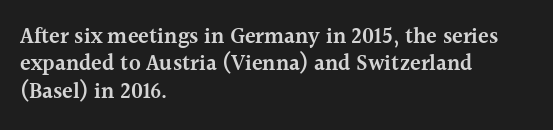
The image shows 22 px text type, upright; set left-aligned, normal line spacing (1.25x), normal letter spacing, not underlined.
